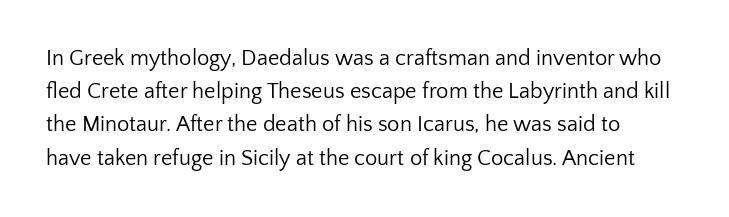
Q: Is the text bold? A: No.
Q: Is the text italic (slanted)? A: No, it is upright.
Q: Is the text underlined? A: No.
Q: Is the spacing between letters normal or unusually wide? A: Normal.
Q: Is the spacing between lines tight, normal or loose? A: Normal.
